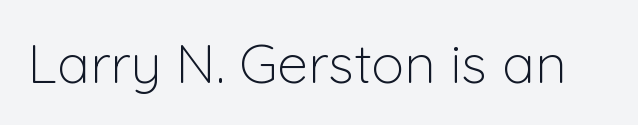
The image shows 55 px light sans-serif type, upright; set normal letter spacing, not underlined; low stroke contrast and a medium x-height.
